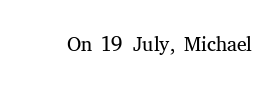
Q: Is the text bold? A: No.
Q: Is the text italic (slanted)? A: No, it is upright.
Q: Is the typeface a serif or a sans-serif typeface? A: Serif.
Q: Is the text underlined? A: No.
Q: Is the spacing between letters normal or unusually wide? A: Normal.
Q: Width (condensed, normal, or wide)? A: Normal.
Q: Stroke contrast? A: Medium.
Q: x-height? A: Medium.
Q: Monospaced? A: No.
